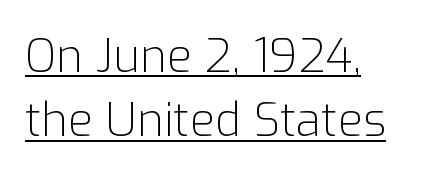
Q: Is the text bold? A: No.
Q: Is the text italic (slanted)? A: No, it is upright.
Q: Is the typeface a serif or a sans-serif typeface? A: Sans-serif.
Q: Is the text underlined? A: Yes.
Q: How is the paragraph aligned? A: Left-aligned.
Q: Is the spacing between letters normal or unusually wide? A: Normal.
Q: Is the spacing between lines tight, normal or loose? A: Normal.
Q: Width (condensed, normal, or wide)? A: Normal.
Q: Stroke contrast? A: Low.
Q: x-height? A: Medium.
Q: Monospaced? A: No.
